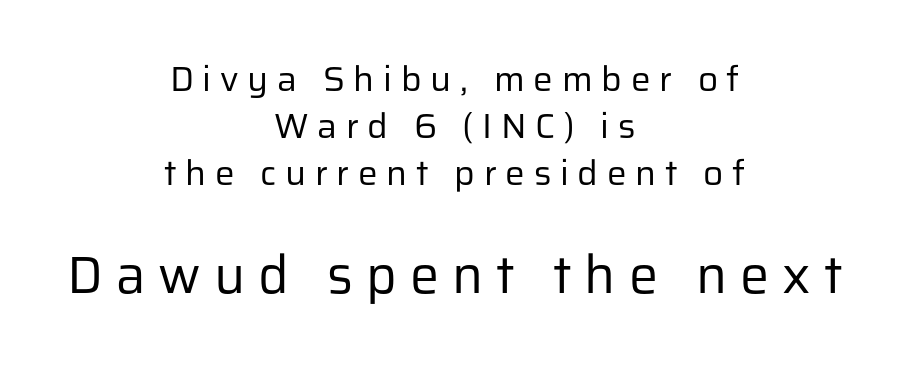
The image shows 52 px regular-weight sans-serif type, upright; set centered, normal line spacing (1.34x), unusually wide letter spacing (+0.25 em), not underlined; the second (bottom) block is 1.49x larger; low stroke contrast and a medium x-height.
